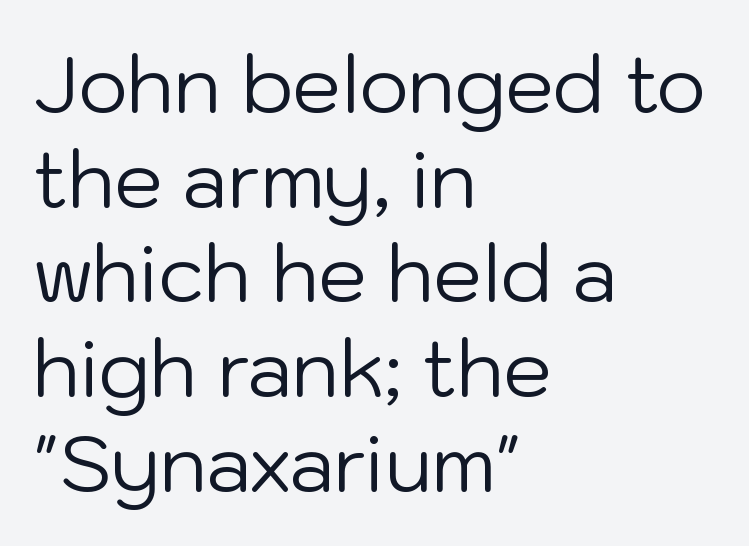
{"serif": "no", "italic": "no", "bold": "no", "weight": "regular", "width": "normal", "stroke_contrast": "low", "x_height": "medium", "monospaced": "no", "underline": "no", "align": "left", "line_spacing_ratio": 1.23, "letter_spacing": "normal", "letter_spacing_em": 0.0, "glyph_px": 77}
